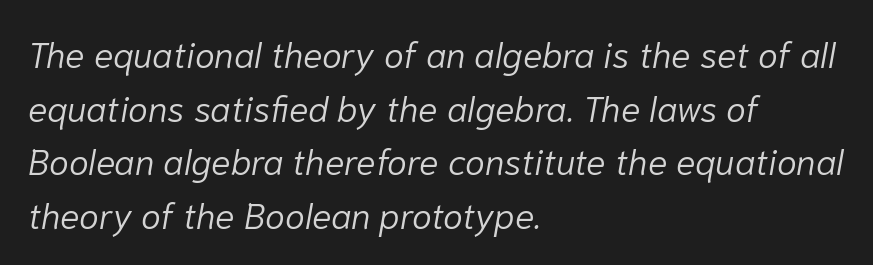
Counters stay open thanks to moderate or lighter strokes. If you measured baseline to baseline, you'd find a middling distance. Spacing verdict: proportional, widths tailored to each character. The glyphs are unaccompanied by any horizontal stroke below them.
